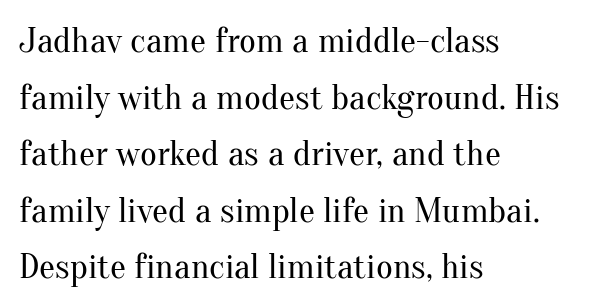
Q: Is the text bold? A: No.
Q: Is the text italic (slanted)? A: No, it is upright.
Q: Is the typeface a serif or a sans-serif typeface? A: Serif.
Q: Is the text underlined? A: No.
Q: How is the paragraph aligned? A: Left-aligned.
Q: Is the spacing between letters normal or unusually wide? A: Normal.
Q: Is the spacing between lines tight, normal or loose? A: Normal.
Q: Width (condensed, normal, or wide)? A: Normal.
Q: Stroke contrast? A: Medium.
Q: x-height? A: Small.
Q: Monospaced? A: No.
